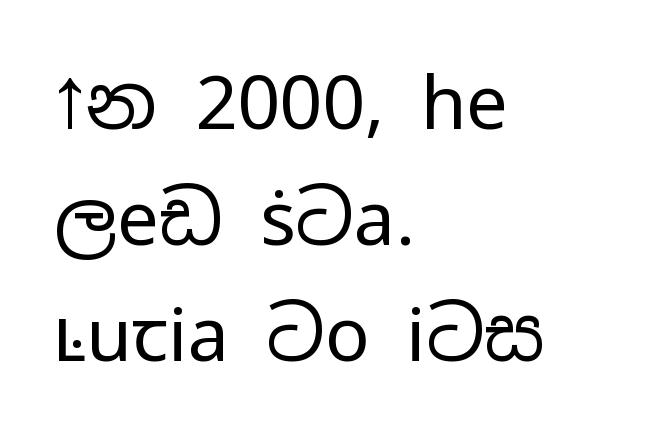
{"serif": "no", "italic": "no", "bold": "no", "weight": "regular", "width": "wide", "stroke_contrast": "low", "x_height": "medium", "monospaced": "no", "underline": "no", "align": "left", "line_spacing": "normal", "line_spacing_ratio": 1.57, "letter_spacing": "normal", "letter_spacing_em": 0.0, "glyph_px": 74}
